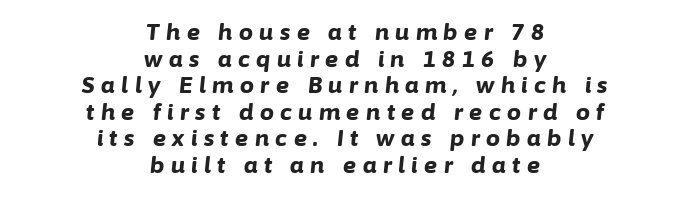
{"italic": "yes", "lean": "right", "slant_degrees": 6, "bold": "yes", "underline": "no", "align": "center", "line_spacing_ratio": 1.21, "letter_spacing": "wide", "letter_spacing_em": 0.3, "glyph_px": 22}
